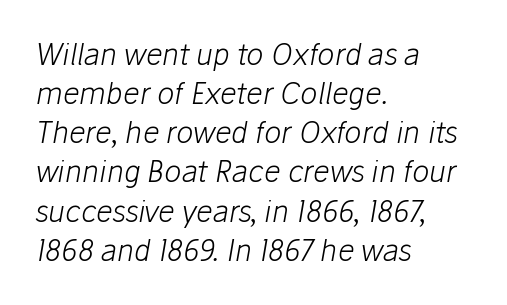
{"italic": "yes", "lean": "right", "slant_degrees": 10, "bold": "no", "weight": "light", "width": "normal", "stroke_contrast": "low", "x_height": "medium", "monospaced": "no", "underline": "no", "align": "left", "line_spacing": "normal", "line_spacing_ratio": 1.35, "letter_spacing": "normal", "letter_spacing_em": 0.0, "glyph_px": 29}
